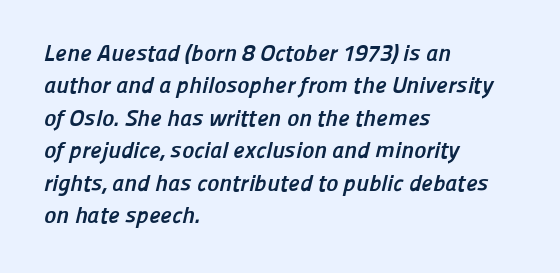
{"bold": "yes", "underline": "no", "align": "left", "line_spacing": "normal", "line_spacing_ratio": 1.41, "letter_spacing": "normal", "letter_spacing_em": 0.0, "glyph_px": 23}
